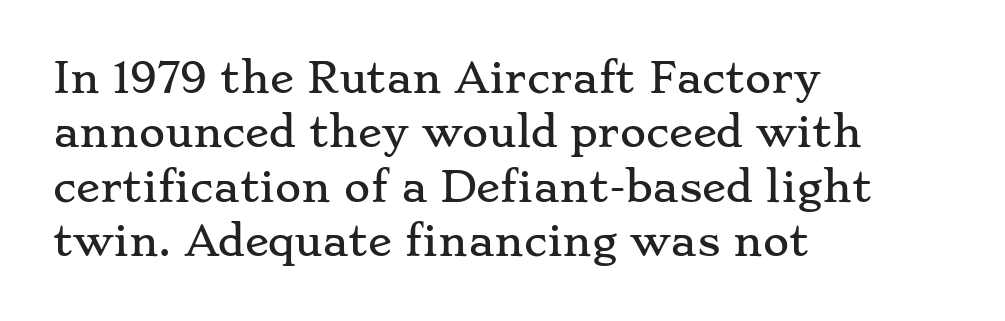
The image shows 40 px wide serif type, upright; set left-aligned, normal line spacing (1.36x), normal letter spacing, not underlined; low stroke contrast and a small x-height.
